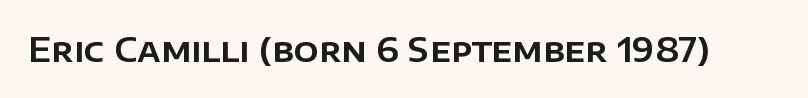
The image shows 33 px sans-serif type, upright; set normal letter spacing, not underlined; low stroke contrast and a large x-height.
